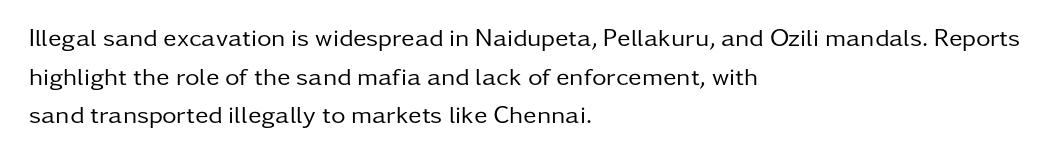
Q: Is the text bold? A: No.
Q: Is the text italic (slanted)? A: No, it is upright.
Q: Is the text underlined? A: No.
Q: How is the paragraph aligned? A: Left-aligned.
Q: Is the spacing between letters normal or unusually wide? A: Normal.
Q: Is the spacing between lines tight, normal or loose? A: Normal.
